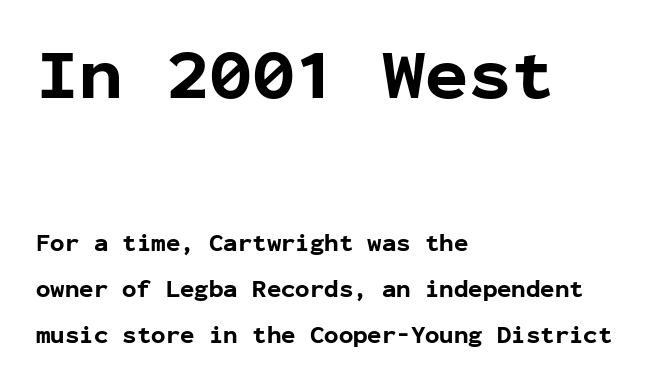
Weight: bold. The lines are spread far apart with generous leading. Type size steps down from the first block to the second. Compared with a centered layout, this one pins lines to the left instead.
